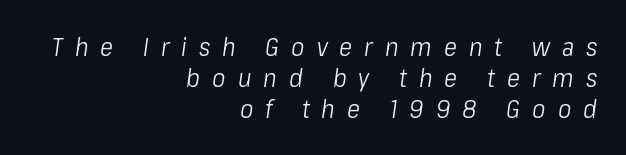
The image shows 25 px text type, italic (leaning right); set right-aligned, line spacing 1.24x, unusually wide letter spacing (+0.48 em), not underlined.
